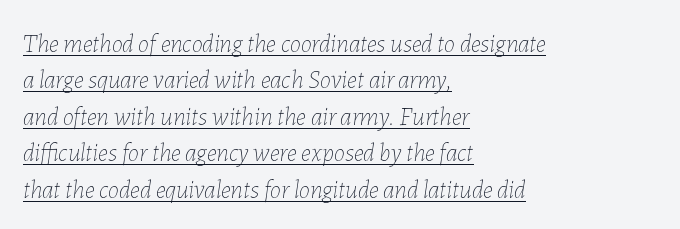
The image shows 25 px text type, italic (leaning right); set left-aligned, normal line spacing (1.46x), normal letter spacing, underlined.
